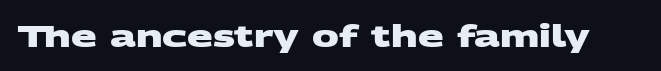
A full-strength bold gives these letters their thick strokes. Here the designer chose a conventional face with non-uniform glyph widths. The letters sit at their default tracking, neither squeezed nor spread. The space directly below the letters is spotless.
